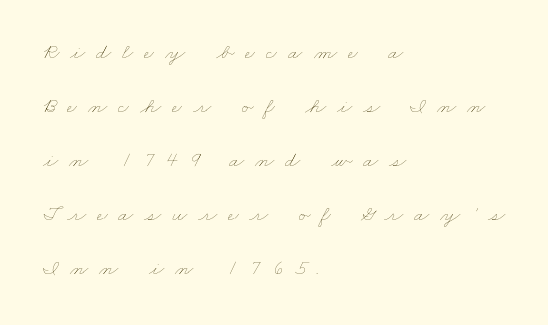
Q: Is the text bold? A: No.
Q: Is the text underlined? A: No.
Q: How is the paragraph aligned? A: Left-aligned.
Q: Is the spacing between letters normal or unusually wide? A: Unusually wide.
Q: Is the spacing between lines tight, normal or loose? A: Loose.
